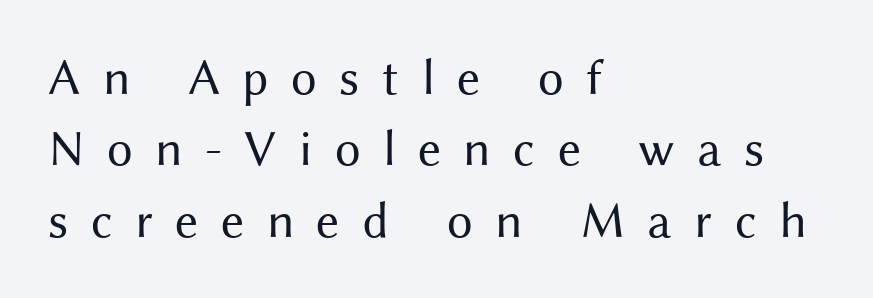
The image shows 51 px regular-weight sans-serif type, upright; set left-aligned, normal line spacing (1.4x), unusually wide letter spacing (+0.44 em), not underlined; medium stroke contrast and a medium x-height.
